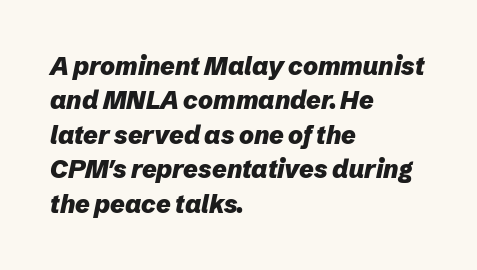
If you drew a line through each stem, it would be angled. Glance below the letters and you will spot only blank space. Set as a true bold cut, around the 700 mark. Compared with a centered layout, this one pins lines to the left instead. The letters sit at their default tracking, neither squeezed nor spread.
